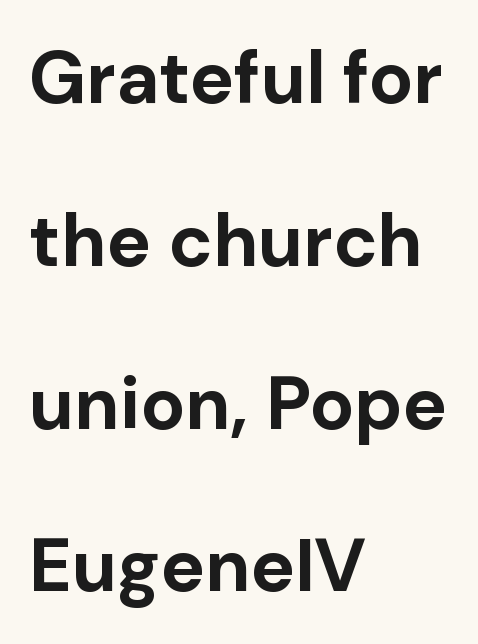
These lines stack with their left ends in a neat column. How would I describe the line gaps? Wide and relaxed. The passage shown is typeset with a sans-serif family. Ordinary non-slanted type is in use. These words are printed bold, with thick strokes throughout. Note the varied advance widths — an 'i' is clearly narrower than an 'm'.
